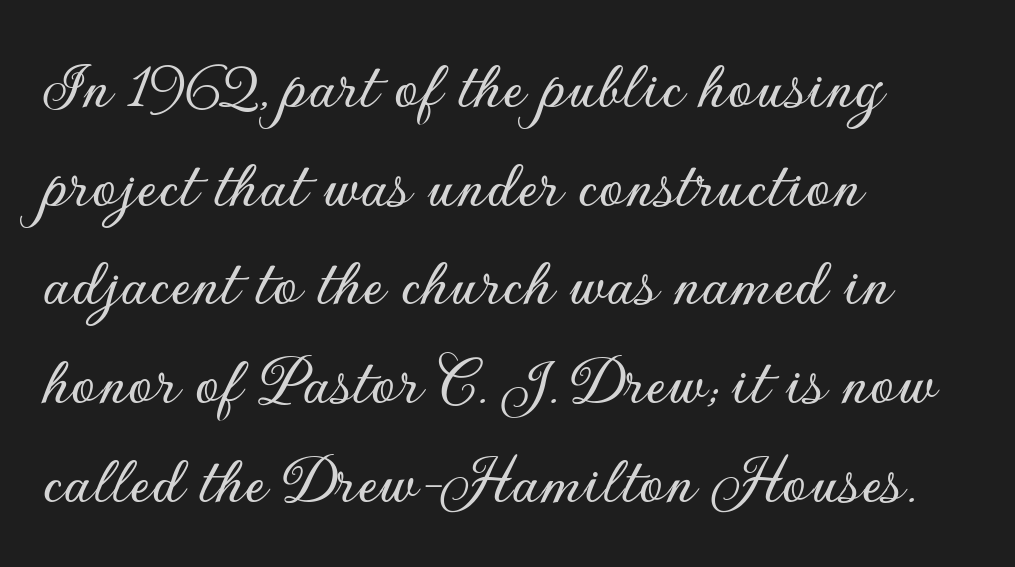
Each word holds together tightly as a unit, with standard inter-letter gaps. Varying glyph widths throughout — classic text-font behaviour. No word sits above an underline. Normally led — the rows are evenly, conventionally spaced.
